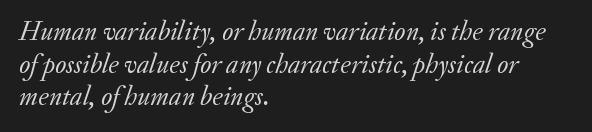
The image shows 27 px text type, italic (leaning right); set left-aligned, line spacing 1.21x, normal letter spacing, not underlined.
